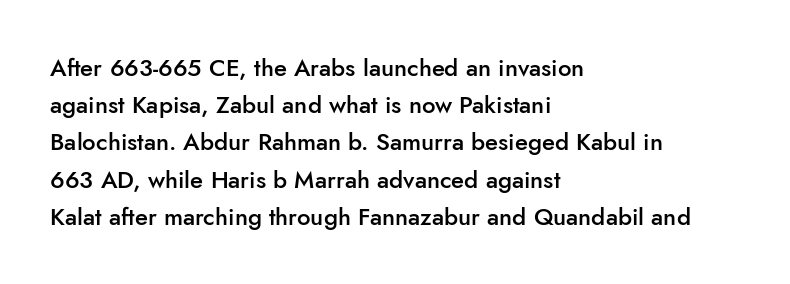
Q: Is the text bold? A: Semi-bold.
Q: Is the text italic (slanted)? A: No, it is upright.
Q: Is the text underlined? A: No.
Q: How is the paragraph aligned? A: Left-aligned.
Q: Is the spacing between letters normal or unusually wide? A: Normal.
Q: Is the spacing between lines tight, normal or loose? A: Normal.
